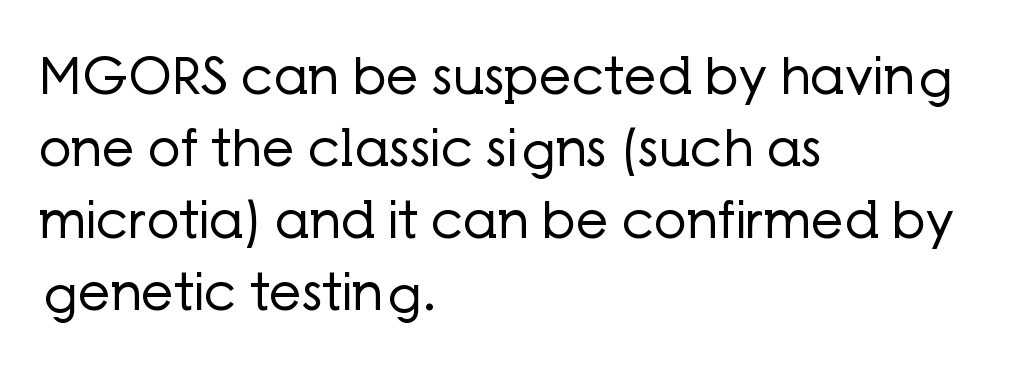
The image shows 51 px regular-weight sans-serif type, upright; set left-aligned, normal line spacing (1.41x), normal letter spacing, not underlined; low stroke contrast and a medium x-height.
